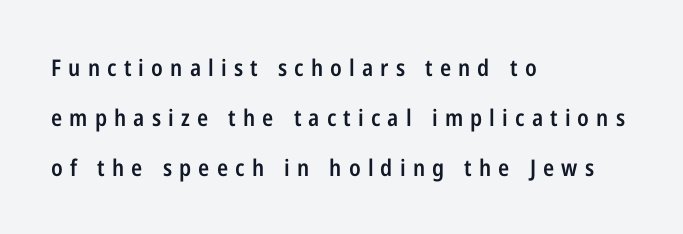
Q: Is the text bold? A: Semi-bold.
Q: Is the text italic (slanted)? A: No, it is upright.
Q: Is the text underlined? A: No.
Q: How is the paragraph aligned? A: Left-aligned.
Q: Is the spacing between letters normal or unusually wide? A: Unusually wide.
Q: Is the spacing between lines tight, normal or loose? A: Loose.
